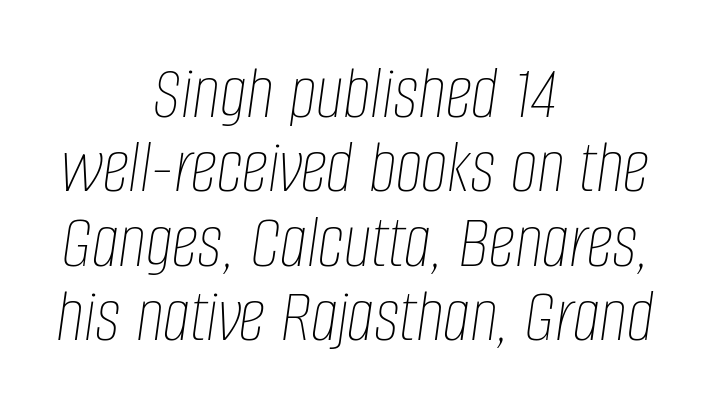
Horizontal bands of white between lines are thin slivers. The face used here is proportionally spaced, like ordinary book or web type. Plain, unruled lines of type. The face used here has a pronounced slope to its letters.
